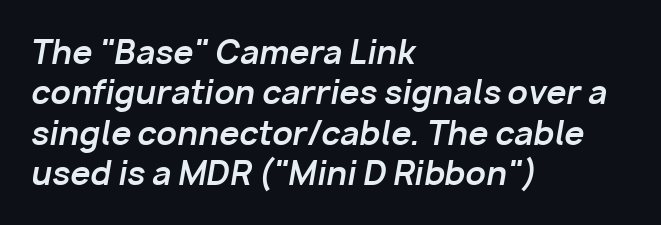
{"italic": "yes", "lean": "right", "slant_degrees": 10, "bold": "yes", "weight": "bold", "width": "normal", "stroke_contrast": "low", "x_height": "medium", "monospaced": "no", "underline": "no", "align": "left", "line_spacing": "normal", "line_spacing_ratio": 1.26, "letter_spacing": "normal", "letter_spacing_em": 0.0, "glyph_px": 32}
